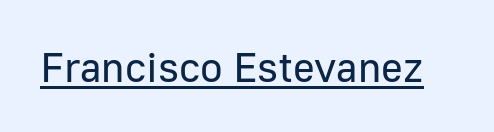
You can tell from the bare stems that sans-serif type was used. The passage shown is not bold in any degree. Character widths vary here, with narrow letters taking less room than wide ones. Does the lettering tilt? It doesn't — this is upright.
